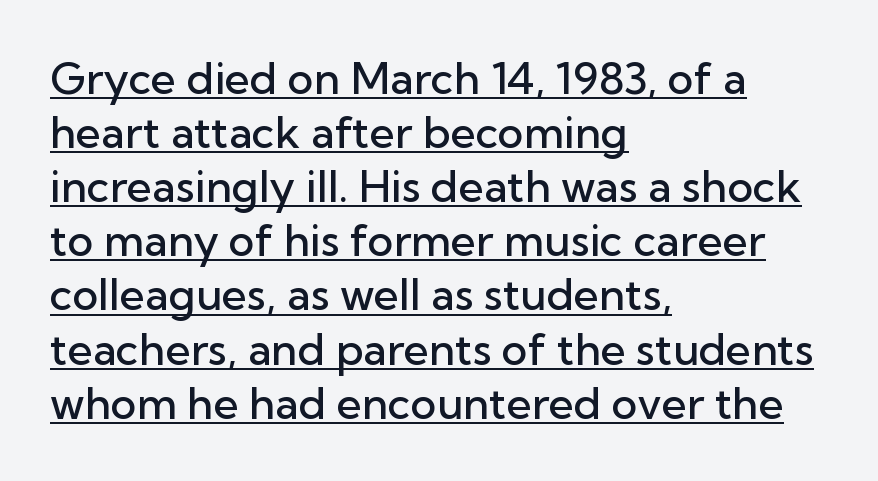
{"serif": "no", "italic": "no", "bold": "semi", "weight": "semibold", "width": "normal", "stroke_contrast": "low", "x_height": "medium", "monospaced": "no", "underline": "yes", "align": "left", "line_spacing_ratio": 1.23, "letter_spacing": "normal", "letter_spacing_em": 0.0, "glyph_px": 44}
